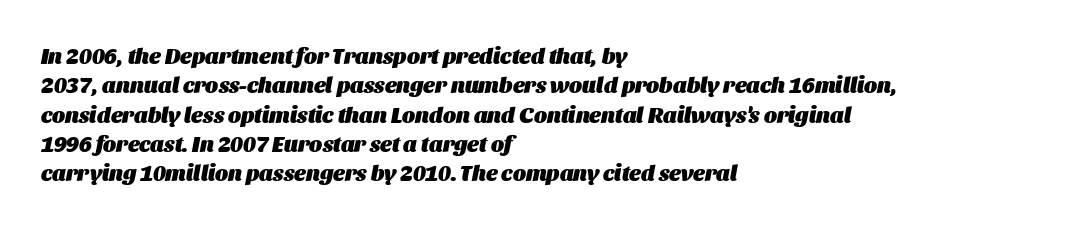
{"italic": "yes", "lean": "right", "slant_degrees": 11, "bold": "yes", "underline": "no", "align": "left", "line_spacing": "normal", "line_spacing_ratio": 1.33, "letter_spacing": "normal", "letter_spacing_em": 0.0, "glyph_px": 22}
